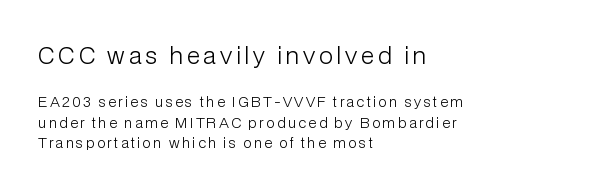
The image shows 23 px text type, upright; set left-aligned, normal line spacing (1.49x), not underlined; the first (top) block is 1.64x larger.
